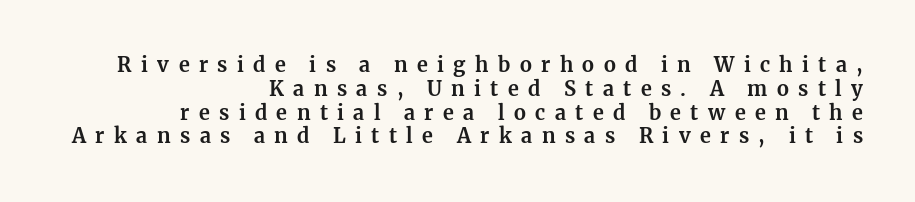
This rendering uses right alignment, leaving the left contour irregular. Look at the stroke-to-counter ratio: heavy, a bold. You could only call the tracking loose — the letters float apart. The strip under each line holds only bare page. Every character sits straight up, as roman type does.
